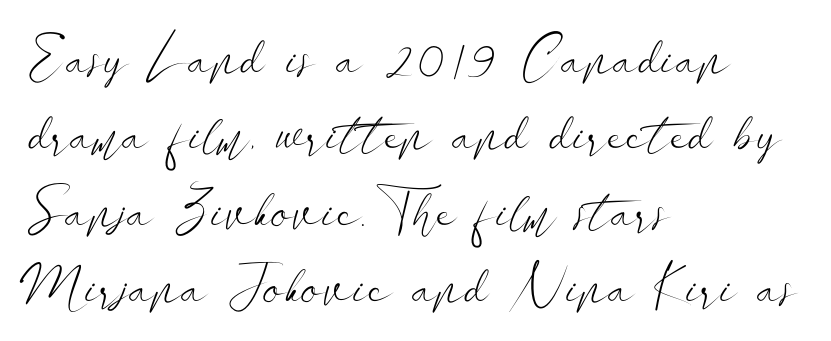
Standard letterfit; no display-style spreading of the glyphs. The face used here is proportionally spaced, like ordinary book or web type. Regarding serifs, this sample does without them. Students, observe: this is what conventionally led text looks like.
